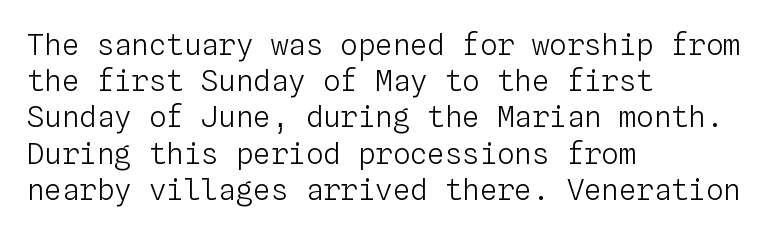
The image shows 29 px light type, upright, monospaced; set left-aligned, normal line spacing (1.25x), normal letter spacing, not underlined; low stroke contrast and a medium x-height.
